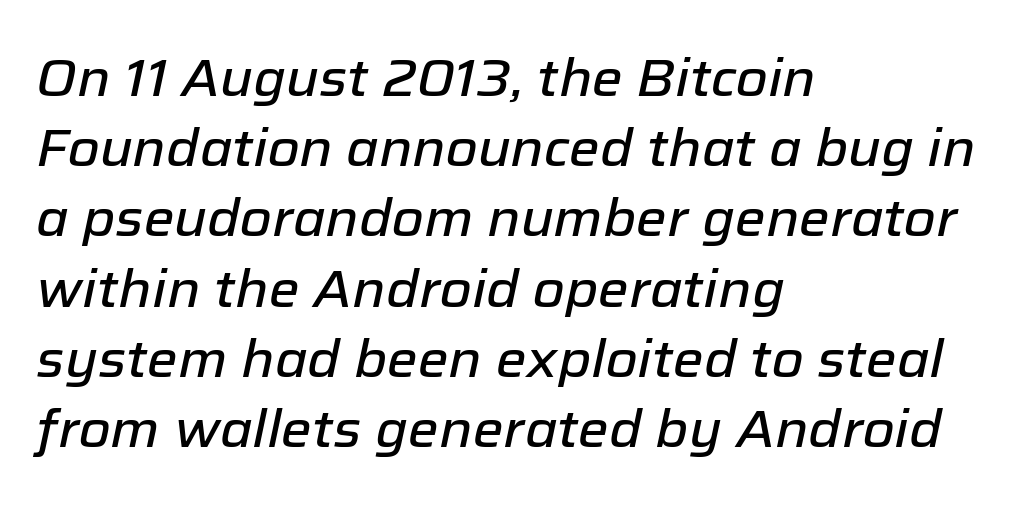
{"italic": "yes", "lean": "right", "slant_degrees": 12, "width": "normal", "stroke_contrast": "low", "x_height": "medium", "monospaced": "no", "underline": "no", "align": "left", "line_spacing": "normal", "line_spacing_ratio": 1.35, "letter_spacing": "normal", "letter_spacing_em": 0.0, "glyph_px": 52}
